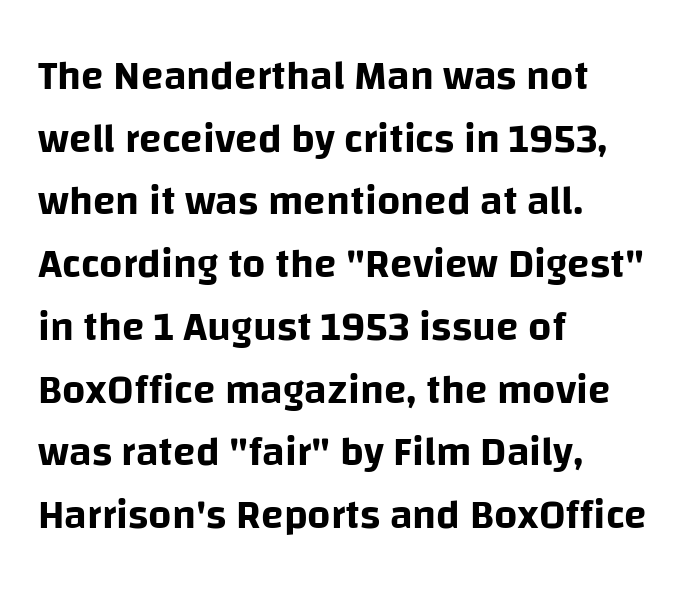
Q: Is the text italic (slanted)? A: No, it is upright.
Q: Is the typeface a serif or a sans-serif typeface? A: Sans-serif.
Q: Is the text underlined? A: No.
Q: How is the paragraph aligned? A: Left-aligned.
Q: Is the spacing between letters normal or unusually wide? A: Normal.
Q: Is the spacing between lines tight, normal or loose? A: Normal.
Q: Width (condensed, normal, or wide)? A: Normal.
Q: Stroke contrast? A: Low.
Q: x-height? A: Large.
Q: Monospaced? A: No.
